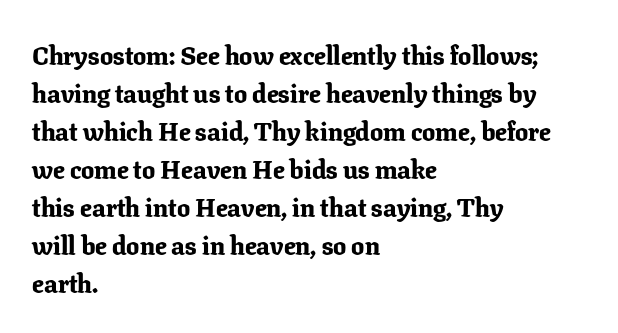
Horizontal alignment here is leftward, the default for most running prose. Nothing unusual about the tracking: characters are spaced as the font intends. Students, observe: this is what conventionally led text looks like. Does the lettering tilt? It doesn't — this is upright.
